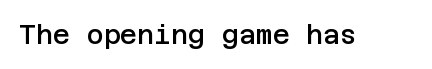
{"italic": "no", "bold": "semi", "underline": "no", "letter_spacing": "normal", "letter_spacing_em": 0.0, "glyph_px": 26}
